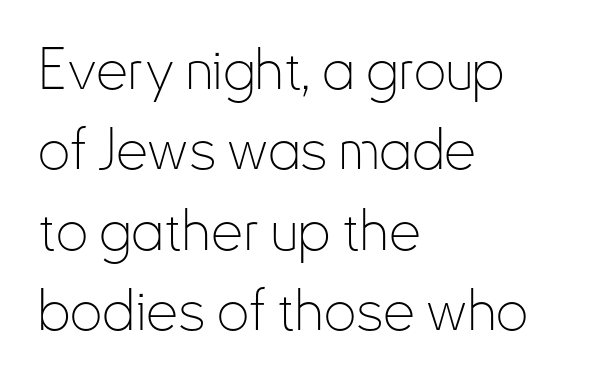
The image shows 57 px thin, condensed sans-serif type, upright; set left-aligned, normal line spacing (1.41x), normal letter spacing, not underlined; low stroke contrast and a small x-height.
